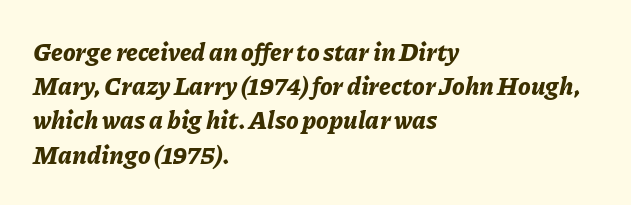
Q: Is the text bold? A: Yes.
Q: Is the text italic (slanted)? A: Yes, it leans right by about 11 degrees.
Q: Is the text underlined? A: No.
Q: How is the paragraph aligned? A: Left-aligned.
Q: Is the spacing between letters normal or unusually wide? A: Normal.
Q: Is the spacing between lines tight, normal or loose? A: Normal.
